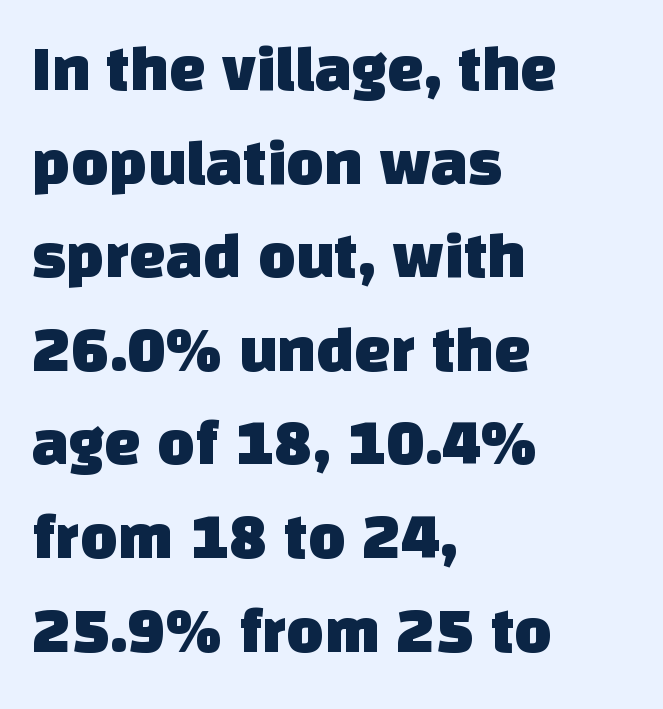
{"serif": "no", "width": "normal", "stroke_contrast": "low", "x_height": "large", "monospaced": "no", "underline": "no", "align": "left", "line_spacing": "normal", "line_spacing_ratio": 1.44, "letter_spacing": "normal", "letter_spacing_em": 0.0, "glyph_px": 65}
